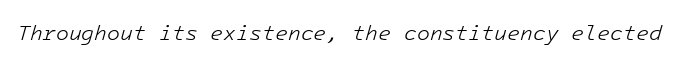
{"italic": "yes", "lean": "right", "slant_degrees": 16, "bold": "no", "underline": "no", "letter_spacing": "normal", "letter_spacing_em": 0.0, "glyph_px": 21}
